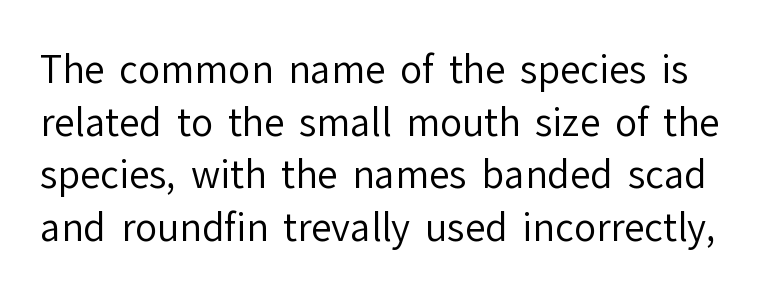
The font is comparable to plain body text, perhaps lighter. The passage shown stacks its lines at a standard gap. Regarding serifs, this sample does without them. This rendering features lettering with no underline. Each word holds together tightly as a unit, with standard inter-letter gaps.
